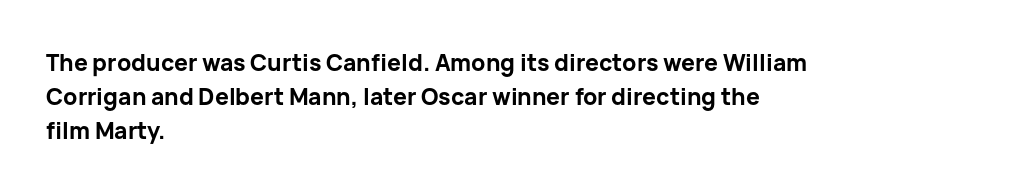
The strip under each line holds only bare page. How are the letters spaced? Ordinarily, with no added tracking. Line spacing here is normal. This rendering uses left alignment, leaving the right contour irregular. When letters stand straight like this, we call the style roman or upright. The rendering uses a bold face; every stroke is thick and dark.
